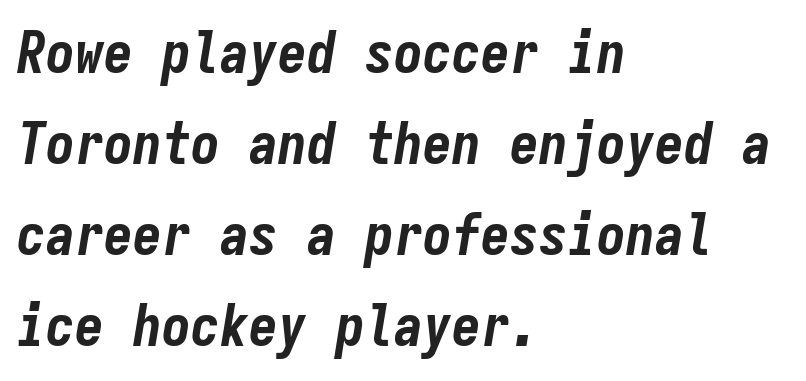
{"italic": "yes", "lean": "right", "slant_degrees": 9, "bold": "yes", "weight": "bold", "width": "condensed", "stroke_contrast": "low", "x_height": "medium", "monospaced": "yes", "underline": "no", "align": "left", "line_spacing": "normal", "line_spacing_ratio": 1.57, "letter_spacing": "normal", "letter_spacing_em": 0.0, "glyph_px": 58}
